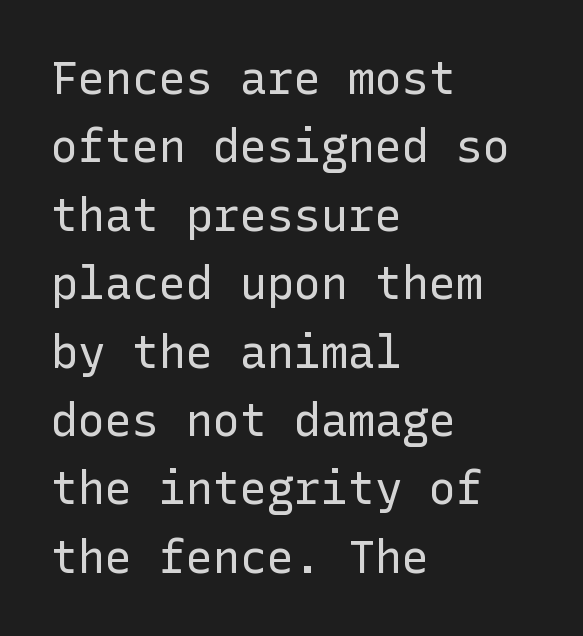
The image shows 45 px regular-weight sans-serif type, upright; set left-aligned, normal line spacing (1.52x), normal letter spacing, not underlined; low stroke contrast and a medium x-height.
